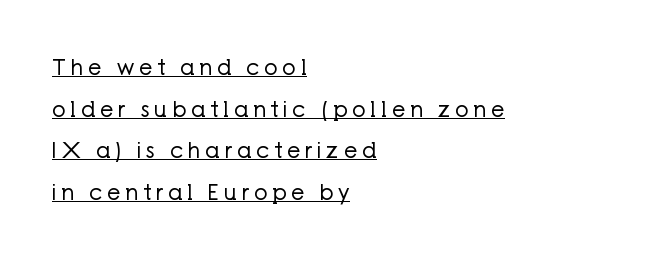
{"italic": "no", "bold": "no", "underline": "yes", "align": "left", "line_spacing": "loose", "line_spacing_ratio": 1.98, "letter_spacing": "wide", "letter_spacing_em": 0.23, "glyph_px": 21}
